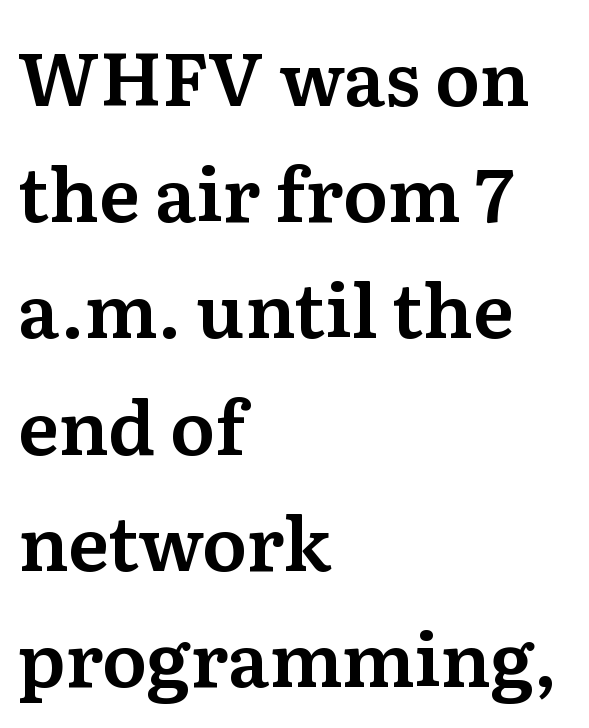
Q: Is the text italic (slanted)? A: No, it is upright.
Q: Is the typeface a serif or a sans-serif typeface? A: Serif.
Q: Is the text underlined? A: No.
Q: How is the paragraph aligned? A: Left-aligned.
Q: Is the spacing between letters normal or unusually wide? A: Normal.
Q: Is the spacing between lines tight, normal or loose? A: Normal.
Q: Width (condensed, normal, or wide)? A: Normal.
Q: Stroke contrast? A: Medium.
Q: x-height? A: Medium.
Q: Monospaced? A: No.
